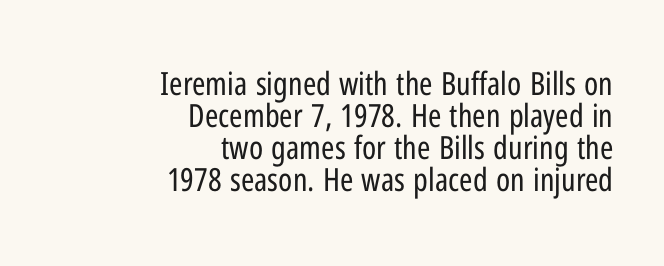
Q: Is the text bold? A: No.
Q: Is the text italic (slanted)? A: No, it is upright.
Q: Is the typeface a serif or a sans-serif typeface? A: Sans-serif.
Q: Is the text underlined? A: No.
Q: How is the paragraph aligned? A: Right-aligned.
Q: Is the spacing between letters normal or unusually wide? A: Normal.
Q: Is the spacing between lines tight, normal or loose? A: Tight.
Q: Width (condensed, normal, or wide)? A: Condensed.
Q: Stroke contrast? A: Low.
Q: x-height? A: Medium.
Q: Monospaced? A: No.
